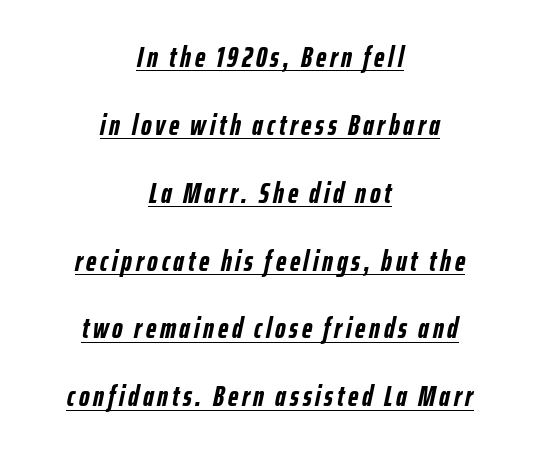
Q: Is the text bold? A: Yes.
Q: Is the text italic (slanted)? A: Yes, it leans right by about 12 degrees.
Q: Is the text underlined? A: Yes.
Q: How is the paragraph aligned? A: Centered.
Q: Is the spacing between lines tight, normal or loose? A: Loose.
Q: Width (condensed, normal, or wide)? A: Condensed.
Q: Stroke contrast? A: Low.
Q: x-height? A: Medium.
Q: Monospaced? A: No.
